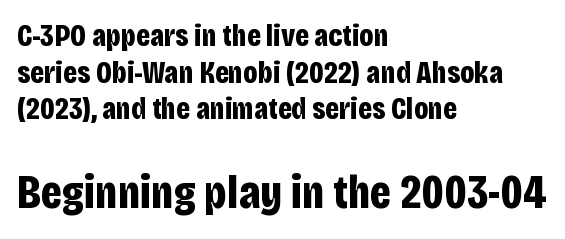
Q: Is the text bold? A: Yes.
Q: Is the text italic (slanted)? A: No, it is upright.
Q: Is the typeface a serif or a sans-serif typeface? A: Sans-serif.
Q: Is the text underlined? A: No.
Q: How is the paragraph aligned? A: Left-aligned.
Q: Is the spacing between letters normal or unusually wide? A: Normal.
Q: Which block of text is set in a larger size, the first (top) or the second (bottom)? A: The second (bottom) one.
Q: Width (condensed, normal, or wide)? A: Condensed.
Q: Stroke contrast? A: Low.
Q: x-height? A: Large.
Q: Monospaced? A: No.
